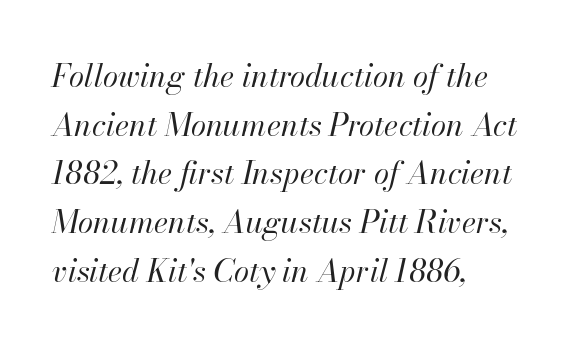
{"italic": "yes", "lean": "right", "slant_degrees": 13, "bold": "no", "weight": "regular", "width": "normal", "stroke_contrast": "high", "x_height": "small", "monospaced": "no", "underline": "no", "align": "left", "line_spacing": "normal", "line_spacing_ratio": 1.57, "letter_spacing": "normal", "letter_spacing_em": 0.0, "glyph_px": 31}
